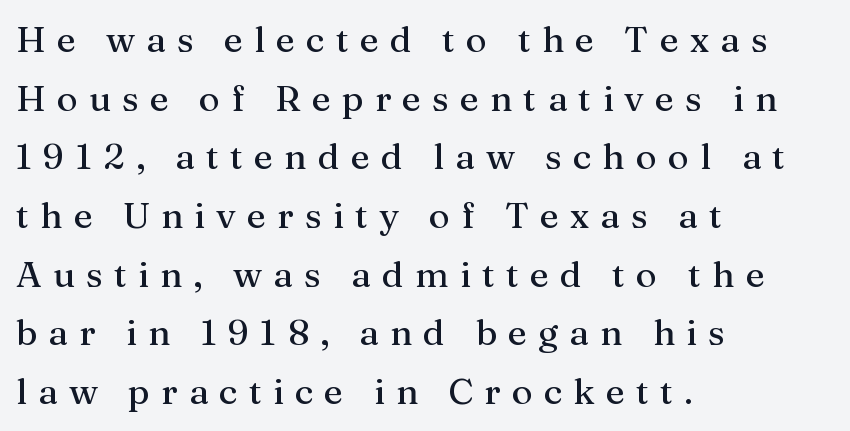
Caption: multi-line text, flush left, ragged right. Old-style or modern, the face here clearly has serifs. Here the designer chose a conventional face with non-uniform glyph widths. Observe the wide spacing: letters keep a clear distance from each other.
